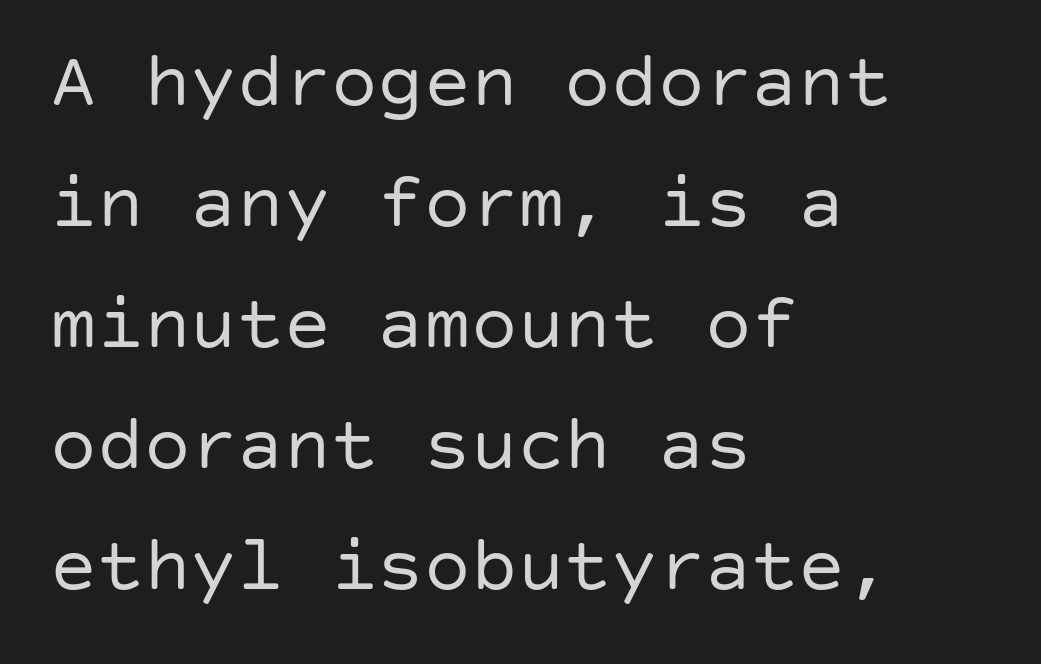
{"serif": "no", "italic": "no", "bold": "no", "weight": "regular", "width": "normal", "stroke_contrast": "low", "x_height": "large", "underline": "no", "align": "left", "line_spacing": "normal", "line_spacing_ratio": 1.55, "letter_spacing": "normal", "letter_spacing_em": 0.0, "glyph_px": 78}
